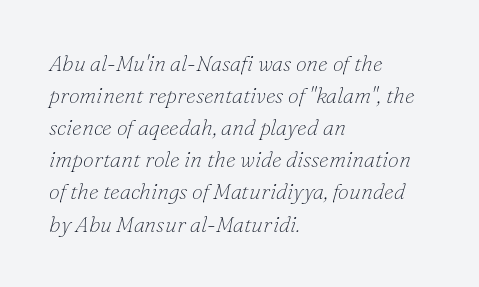
The image shows 22 px text type, italic (leaning right); set left-aligned, normal line spacing (1.46x), normal letter spacing, not underlined.
